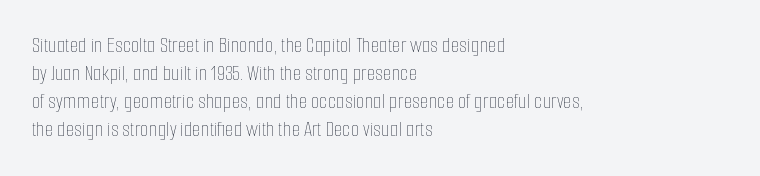
{"italic": "no", "bold": "no", "underline": "no", "align": "left", "line_spacing": "normal", "line_spacing_ratio": 1.28, "letter_spacing": "normal", "letter_spacing_em": 0.0, "glyph_px": 22}
